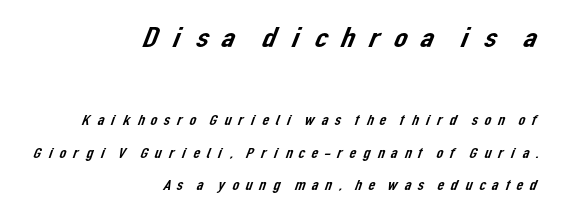
Scale decreases going downward across the two blocks. Each letter's strokes conclude bluntly, with no projecting serifs. Glyph-to-glyph distance is far greater than everyday printed text. Varying glyph widths throughout — classic text-font behaviour. A great deal of white space separates one row of letters from the next.
